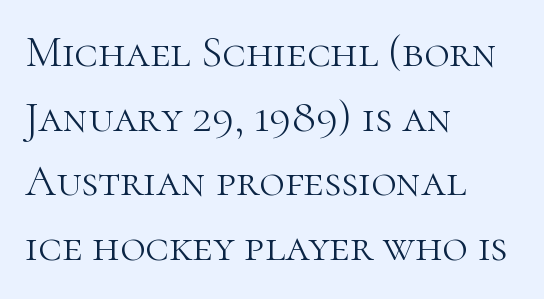
The image shows 44 px light serif type, upright; set left-aligned, normal line spacing (1.47x), normal letter spacing, not underlined; high stroke contrast and a medium x-height.
